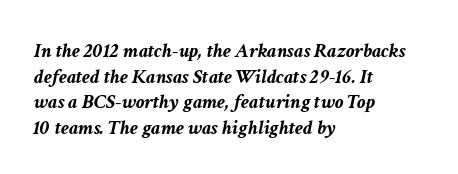
The ragged edge is on the right, which tells us the setting is flush left. Any mark beneath the type? The region is blank. This sample uses an oblique cut, with every glyph tilted off the vertical. Heavy-handed strokes throughout: this text is bold. Here the glyphs are tracked normally, forming tight word shapes.
